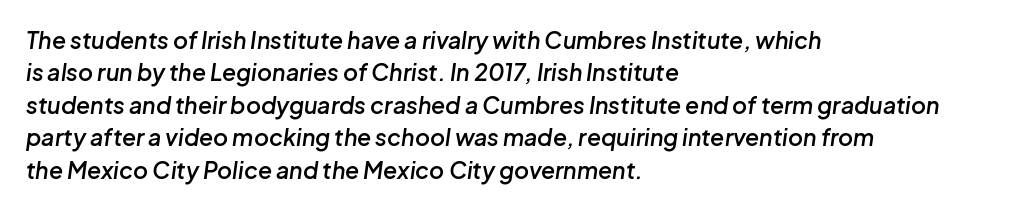
Q: Is the text bold? A: Semi-bold.
Q: Is the text italic (slanted)? A: Yes, it leans right by about 8 degrees.
Q: Is the text underlined? A: No.
Q: How is the paragraph aligned? A: Left-aligned.
Q: Is the spacing between letters normal or unusually wide? A: Normal.
Q: Is the spacing between lines tight, normal or loose? A: Normal.
